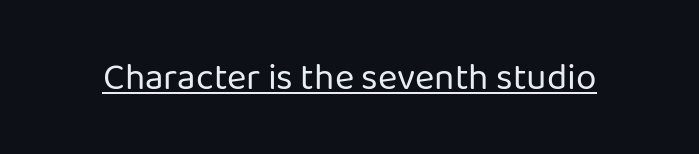
The typography opts for an upright posture over an oblique one. Words appear dense and cohesive because spacing is normal. The passage shown is underscored from start to finish. This is sans-serif lettering, the kind often seen on screens and signage. The rendering uses natural spacing where letterforms have individual widths. Stroke thickness stays within the range of a standard reading face or lighter.
